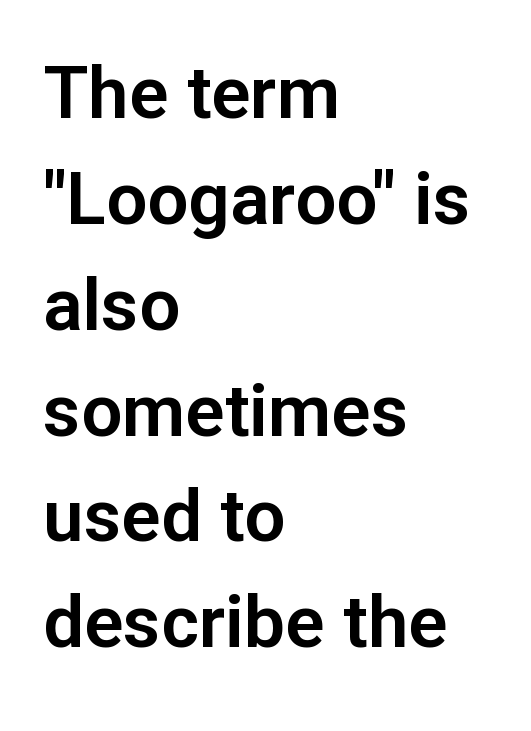
No word sits above an underline. Nobody touched the tracking dial on this one. Is the block centered? No — it sits flush against the left margin. Serifs: no, the terminals of the letterforms are clean. The letters advance in unequal steps, a hallmark of proportional type. If you drew a line through each stem, it would be perfectly vertical.
